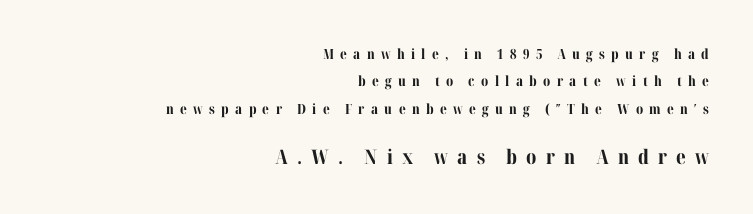
{"italic": "no", "bold": "yes", "underline": "no", "align": "right", "line_spacing": "loose", "line_spacing_ratio": 1.95, "letter_spacing": "wide", "letter_spacing_em": 0.45, "larger_block": "second", "size_ratio": 1.43, "glyph_px": 20}
